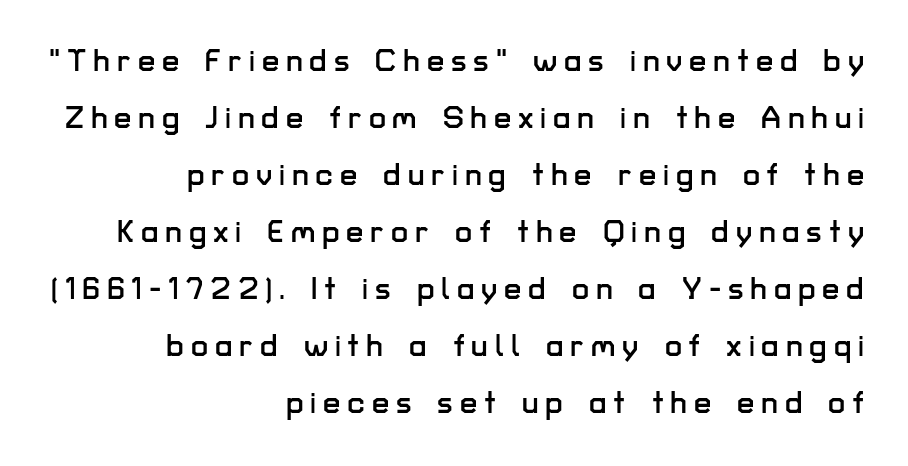
Q: Is the text italic (slanted)? A: No, it is upright.
Q: Is the typeface a serif or a sans-serif typeface? A: Sans-serif.
Q: Is the text underlined? A: No.
Q: How is the paragraph aligned? A: Right-aligned.
Q: Is the spacing between letters normal or unusually wide? A: Unusually wide.
Q: Width (condensed, normal, or wide)? A: Normal.
Q: Stroke contrast? A: Low.
Q: x-height? A: Medium.
Q: Monospaced? A: No.
